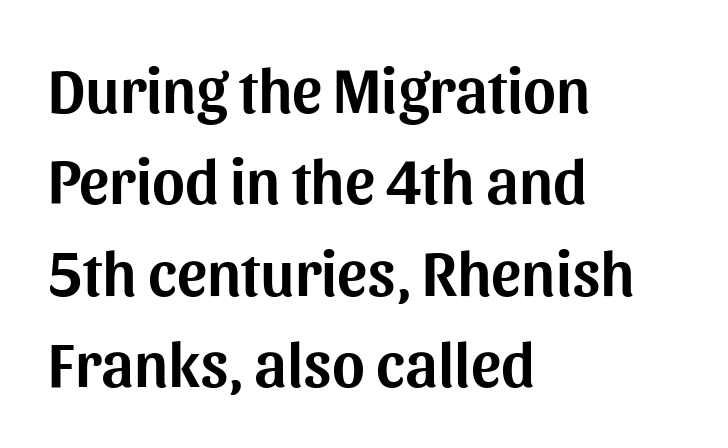
The image shows 63 px sans-serif type, upright; set left-aligned, normal line spacing (1.45x), normal letter spacing, not underlined; medium stroke contrast and a medium x-height.
